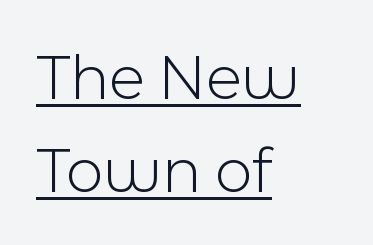
Q: Is the text bold? A: No.
Q: Is the text italic (slanted)? A: No, it is upright.
Q: Is the typeface a serif or a sans-serif typeface? A: Sans-serif.
Q: Is the text underlined? A: Yes.
Q: How is the paragraph aligned? A: Left-aligned.
Q: Is the spacing between letters normal or unusually wide? A: Normal.
Q: Is the spacing between lines tight, normal or loose? A: Normal.
Q: Width (condensed, normal, or wide)? A: Normal.
Q: x-height? A: Medium.
Q: Monospaced? A: No.
